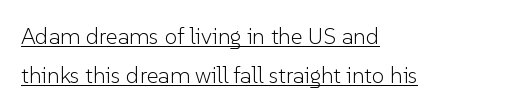
The image shows 23 px text type, upright; set left-aligned, line spacing 1.71x, normal letter spacing, underlined.
